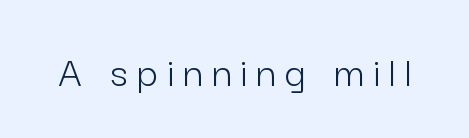
The image shows 45 px light sans-serif type, upright; set unusually wide letter spacing (+0.2 em), not underlined; low stroke contrast and a medium x-height.
